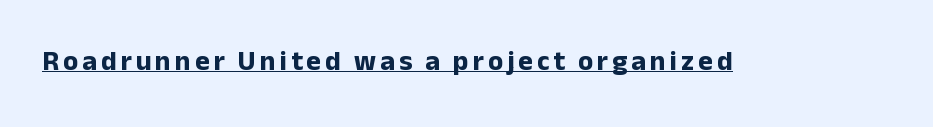
Q: Is the text bold? A: Yes.
Q: Is the text italic (slanted)? A: No, it is upright.
Q: Is the typeface a serif or a sans-serif typeface? A: Sans-serif.
Q: Is the text underlined? A: Yes.
Q: Width (condensed, normal, or wide)? A: Normal.
Q: Stroke contrast? A: Low.
Q: x-height? A: Medium.
Q: Monospaced? A: No.
